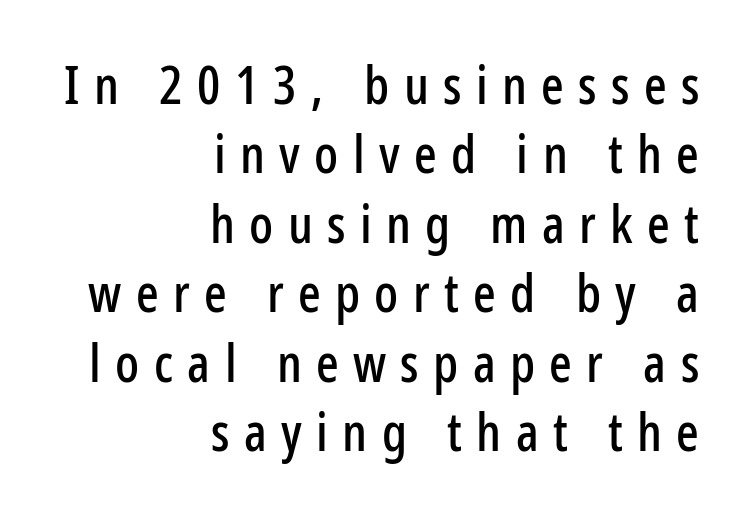
Tall strokes in this sample are plumb rather than angled. Bare-footed words on every line. The passage shown is typed in a proportional face where columns would drift. Each line ends at the same right margin while the left side varies.
